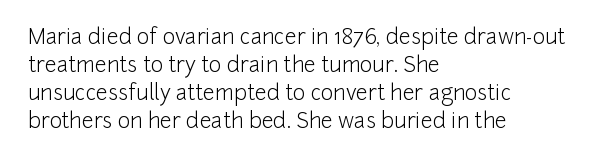
The paragraph has a hard left edge and a soft right edge. Rows of type keep a routine distance in the vertical direction. The letters sit at their default tracking, neither squeezed nor spread. Posture: vertical.
